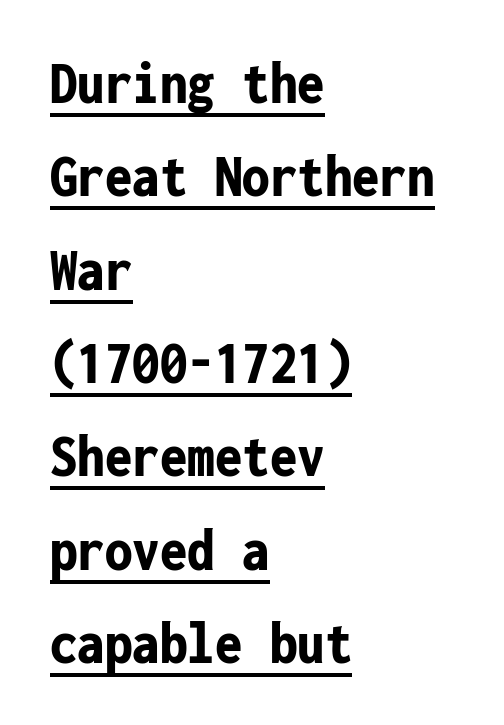
No italicization has been applied; the sample stays upright. The face used here is rendered with its standard letterfit. The lines in this sample share a left origin and differ only in where they stop. The letters march in equal steps, a hallmark of fixed-pitch type. In terms of weight, the rendering is a true, heavy bold. The leading is moderate, giving the passage an even texture.
